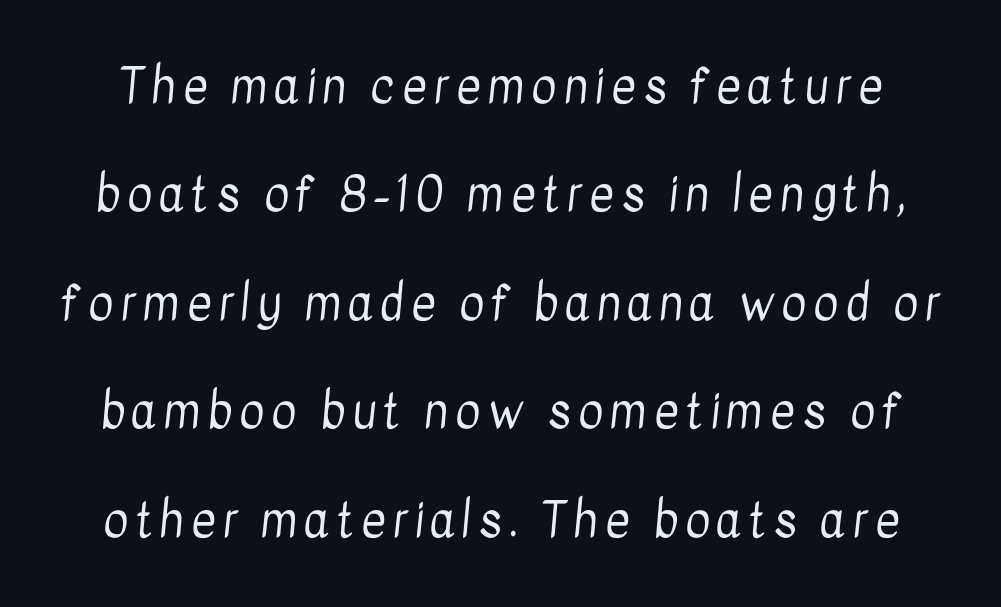
{"serif": "no", "bold": "no", "weight": "regular", "width": "condensed", "stroke_contrast": "low", "x_height": "medium", "monospaced": "no", "underline": "no", "line_spacing": "loose", "line_spacing_ratio": 2.26, "glyph_px": 48}
